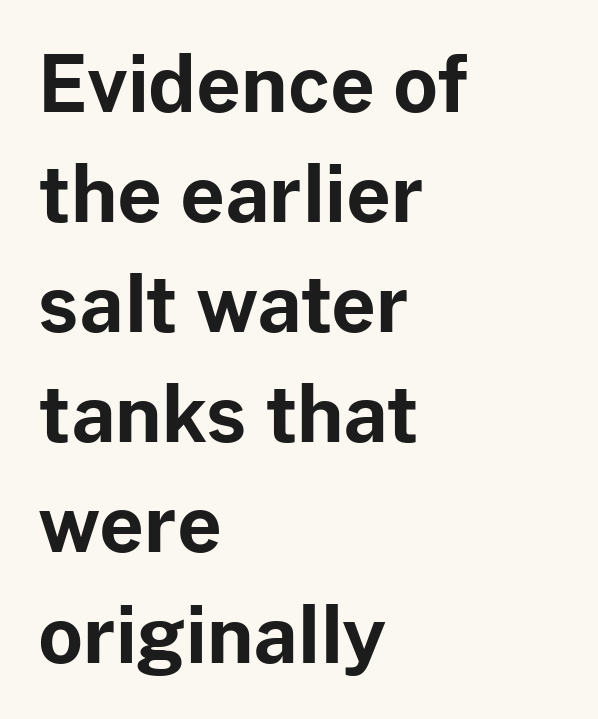
Q: Is the text bold? A: Yes.
Q: Is the text italic (slanted)? A: No, it is upright.
Q: Is the typeface a serif or a sans-serif typeface? A: Sans-serif.
Q: Is the text underlined? A: No.
Q: How is the paragraph aligned? A: Left-aligned.
Q: Is the spacing between letters normal or unusually wide? A: Normal.
Q: Is the spacing between lines tight, normal or loose? A: Normal.
Q: Width (condensed, normal, or wide)? A: Normal.
Q: Stroke contrast? A: Low.
Q: x-height? A: Medium.
Q: Monospaced? A: No.
